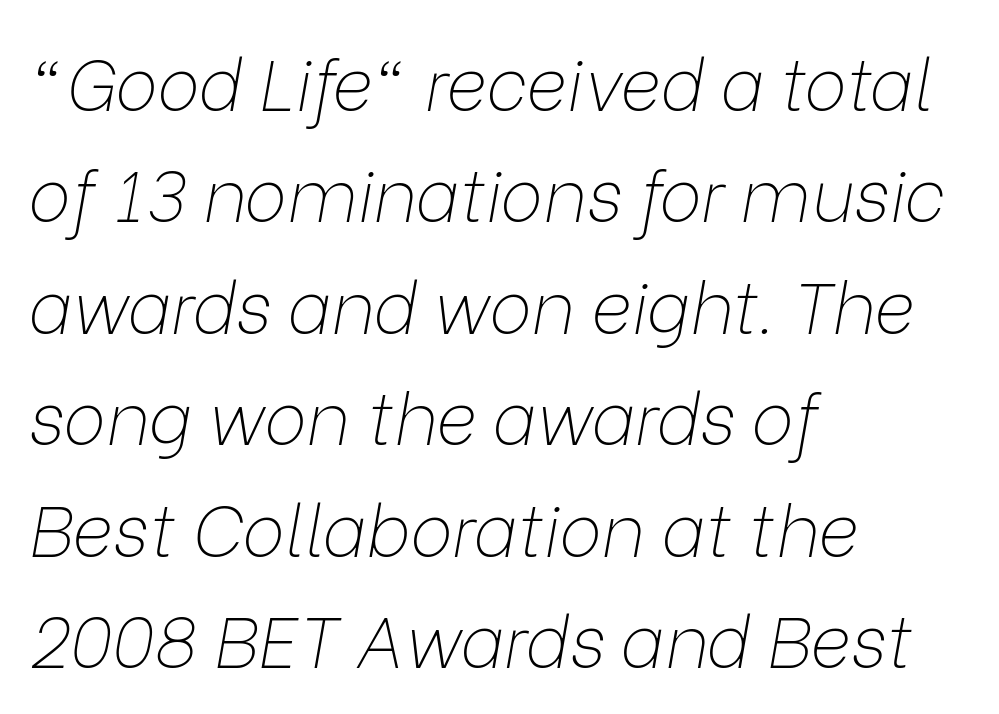
The image shows 71 px thin type, italic (leaning right); set left-aligned, normal line spacing (1.57x), normal letter spacing, not underlined; low stroke contrast and a medium x-height.
